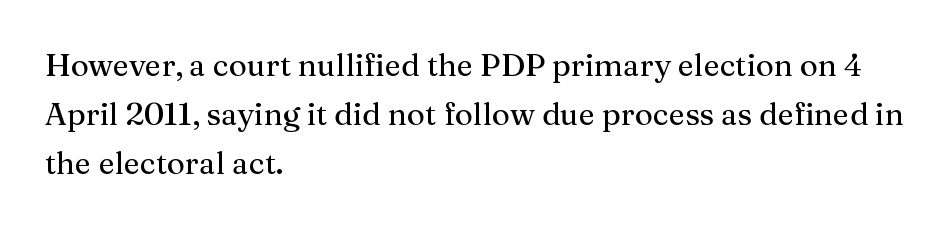
Any mark beneath the type? The region is blank. All the whitespace from short lines collects on the right. This sample keeps an unexceptional amount of space between lines. The axis of the letterforms is exactly vertical.
